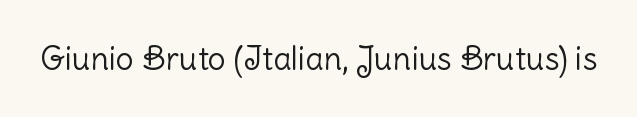
The image shows 32 px light sans-serif type, upright; set normal letter spacing, not underlined; low stroke contrast and a medium x-height.
